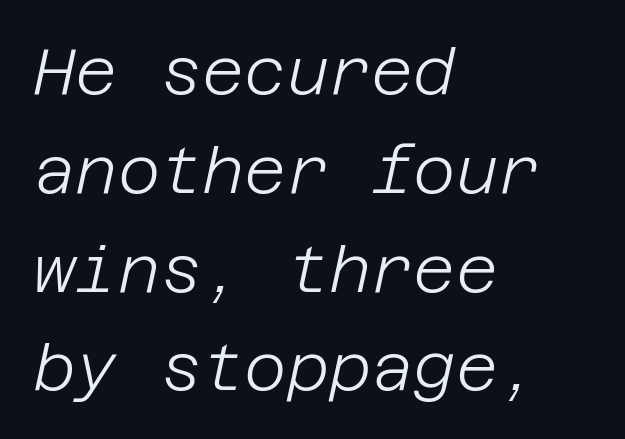
{"italic": "yes", "lean": "right", "slant_degrees": 12, "bold": "no", "weight": "light", "width": "normal", "stroke_contrast": "low", "x_height": "large", "underline": "no", "align": "left", "line_spacing": "normal", "line_spacing_ratio": 1.52, "letter_spacing": "normal", "letter_spacing_em": 0.0, "glyph_px": 65}
